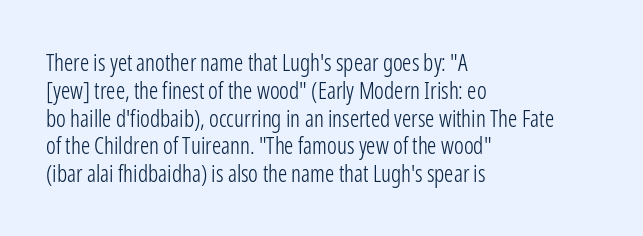
Q: Is the text bold? A: No.
Q: Is the text italic (slanted)? A: No, it is upright.
Q: Is the text underlined? A: No.
Q: How is the paragraph aligned? A: Left-aligned.
Q: Is the spacing between letters normal or unusually wide? A: Normal.
